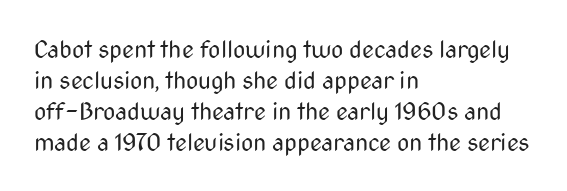
Q: Is the text bold? A: No.
Q: Is the text italic (slanted)? A: No, it is upright.
Q: Is the text underlined? A: No.
Q: How is the paragraph aligned? A: Left-aligned.
Q: Is the spacing between letters normal or unusually wide? A: Normal.
Q: Is the spacing between lines tight, normal or loose? A: Normal.
